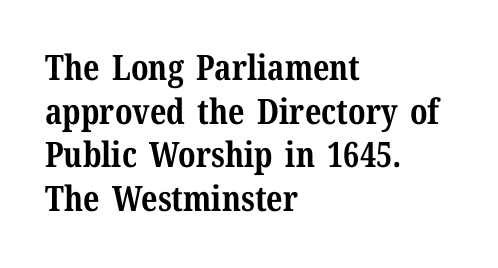
The image shows 35 px bold serif type, upright; set left-aligned, normal line spacing (1.25x), normal letter spacing, not underlined; medium stroke contrast and a medium x-height.
